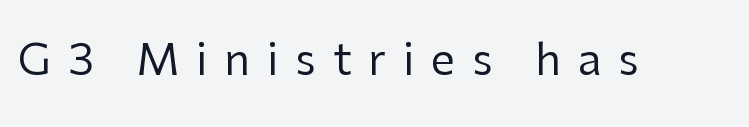
Q: Is the text bold? A: No.
Q: Is the text italic (slanted)? A: No, it is upright.
Q: Is the typeface a serif or a sans-serif typeface? A: Sans-serif.
Q: Is the text underlined? A: No.
Q: Is the spacing between letters normal or unusually wide? A: Unusually wide.
Q: Width (condensed, normal, or wide)? A: Normal.
Q: Stroke contrast? A: Low.
Q: x-height? A: Medium.
Q: Monospaced? A: No.
